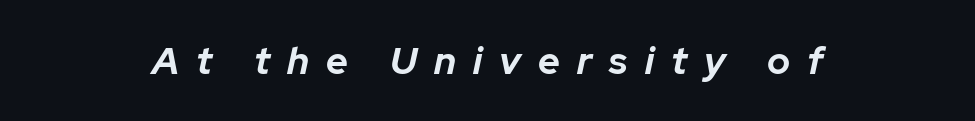
The image shows 38 px bold type, italic (leaning right); set centered, unusually wide letter spacing (+0.45 em), not underlined; low stroke contrast and a medium x-height.
